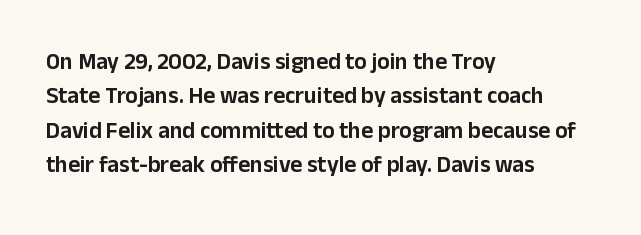
If you drew a ruler down the left edge, every line would touch it. Any mark beneath the type? The region is blank. Vertical spacing — default. It's the straight-up-and-down kind of type.
